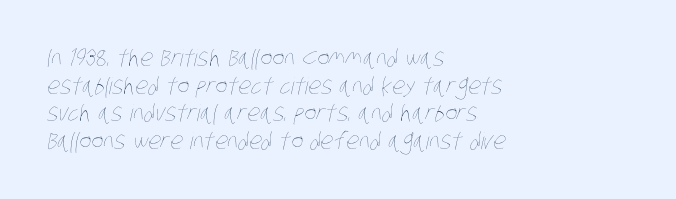
{"bold": "no", "underline": "no", "align": "left", "line_spacing_ratio": 1.2, "letter_spacing": "normal", "letter_spacing_em": 0.0, "glyph_px": 23}
